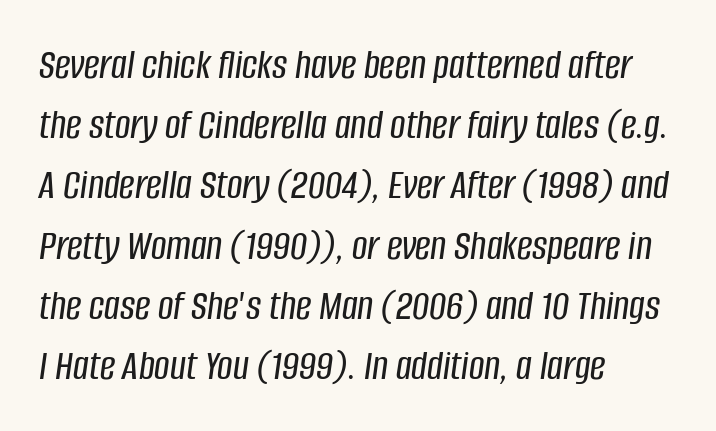
The image shows 43 px condensed type, italic (leaning right); set left-aligned, normal line spacing (1.4x), normal letter spacing, not underlined; low stroke contrast and a large x-height.
